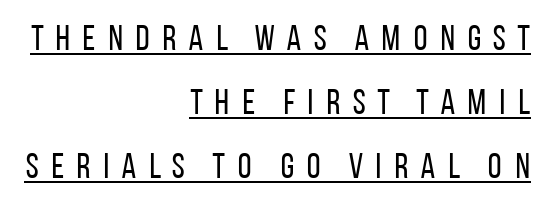
Each stroke keeps to a modest, everyday thickness or less. Characters remain perfectly vertical along every line. The specimen includes a rule beneath the text block's lines. Letter spacing: wide. This sample has the flowing, uneven cadence of proportional lettering. Notice how the passage keeps a crisp vertical edge on the right only.
